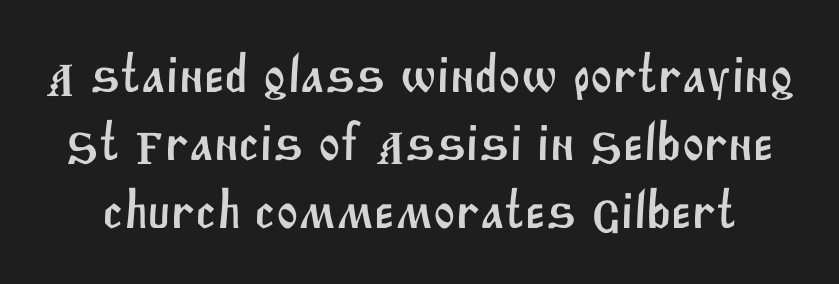
The gaps between neighbouring characters are ordinary and unremarkable. A typesetter would label this face a sans. The line-height multiplier appears to be the usual default. The space beneath each line is pristine and unruled.
